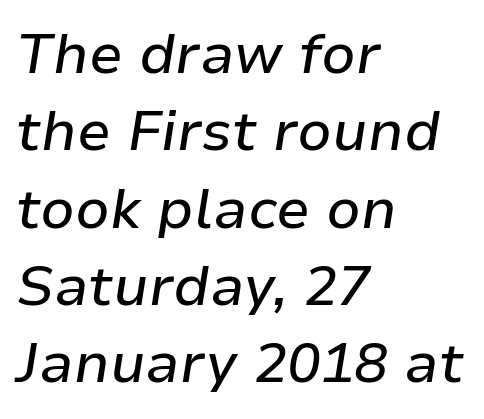
Q: Is the text italic (slanted)? A: Yes, it leans right by about 9 degrees.
Q: Is the text underlined? A: No.
Q: How is the paragraph aligned? A: Left-aligned.
Q: Is the spacing between letters normal or unusually wide? A: Normal.
Q: Is the spacing between lines tight, normal or loose? A: Normal.
Q: Width (condensed, normal, or wide)? A: Normal.
Q: Stroke contrast? A: Low.
Q: x-height? A: Medium.
Q: Monospaced? A: No.
